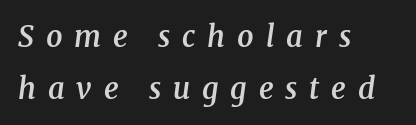
The image shows 29 px semibold serif type, italic (leaning right); set left-aligned, line spacing 1.78x, unusually wide letter spacing (+0.41 em), not underlined; medium stroke contrast and a medium x-height.
